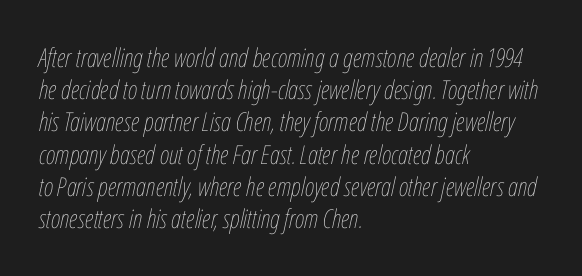
{"italic": "yes", "lean": "right", "slant_degrees": 12, "bold": "no", "underline": "no", "align": "left", "line_spacing_ratio": 1.24, "letter_spacing": "normal", "letter_spacing_em": 0.0, "glyph_px": 26}
